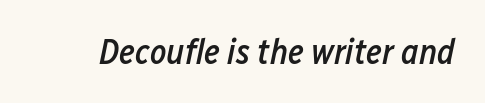
Q: Is the text bold? A: Semi-bold.
Q: Is the text italic (slanted)? A: Yes, it leans right by about 12 degrees.
Q: Is the text underlined? A: No.
Q: Is the spacing between letters normal or unusually wide? A: Normal.
Q: Width (condensed, normal, or wide)? A: Condensed.
Q: Stroke contrast? A: Low.
Q: x-height? A: Medium.
Q: Monospaced? A: No.
